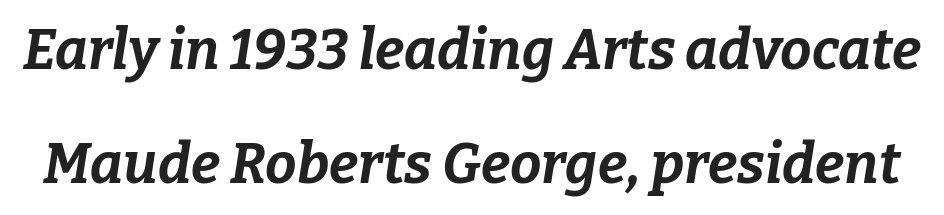
Q: Is the text bold? A: Yes.
Q: Is the text italic (slanted)? A: Yes, it leans right by about 9 degrees.
Q: Is the text underlined? A: No.
Q: Is the spacing between letters normal or unusually wide? A: Normal.
Q: Is the spacing between lines tight, normal or loose? A: Loose.
Q: Width (condensed, normal, or wide)? A: Normal.
Q: Stroke contrast? A: Low.
Q: x-height? A: Medium.
Q: Monospaced? A: No.
